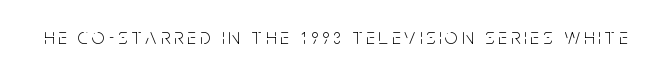
The specimen reads as upright at a glance. The face looks like a standard text weight, possibly lighter. Nobody drew a line under any word here.
